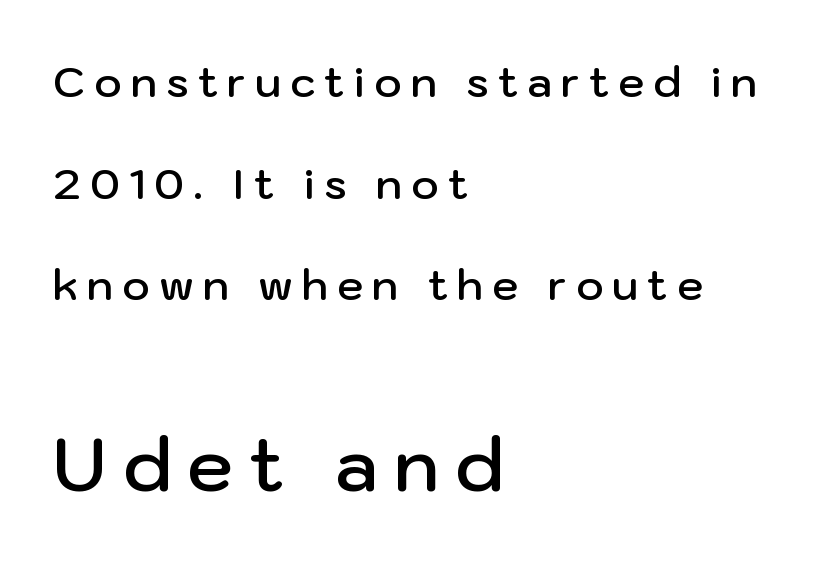
The image shows 73 px semibold sans-serif type, upright; set left-aligned, loose line spacing (2.42x), unusually wide letter spacing (+0.22 em), not underlined; the second (bottom) block is 1.74x larger; low stroke contrast and a medium x-height.
